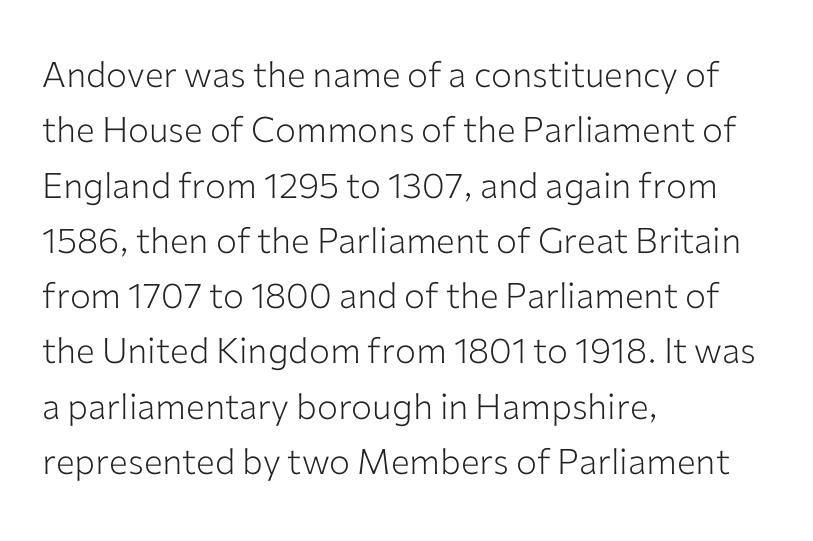
{"serif": "no", "italic": "no", "bold": "no", "weight": "light", "width": "normal", "stroke_contrast": "low", "x_height": "medium", "monospaced": "no", "underline": "no", "align": "left", "line_spacing": "normal", "line_spacing_ratio": 1.58, "letter_spacing": "normal", "letter_spacing_em": 0.0, "glyph_px": 35}
